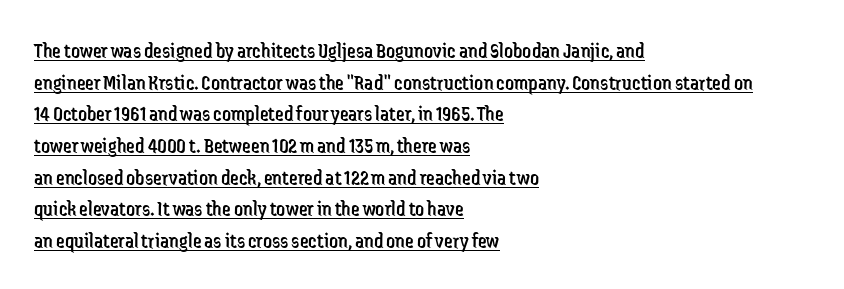
Q: Is the text bold? A: No.
Q: Is the text italic (slanted)? A: No, it is upright.
Q: Is the text underlined? A: Yes.
Q: How is the paragraph aligned? A: Left-aligned.
Q: Is the spacing between letters normal or unusually wide? A: Normal.
Q: Is the spacing between lines tight, normal or loose? A: Normal.
